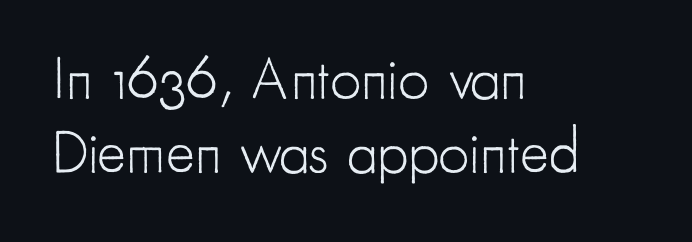
I'd call this a sans setting — the letters go barefoot. The face used here is proportionally spaced, like ordinary book or web type. Quick note: not italic, upright. Every row of glyphs begins at an identical x-position on the left.
